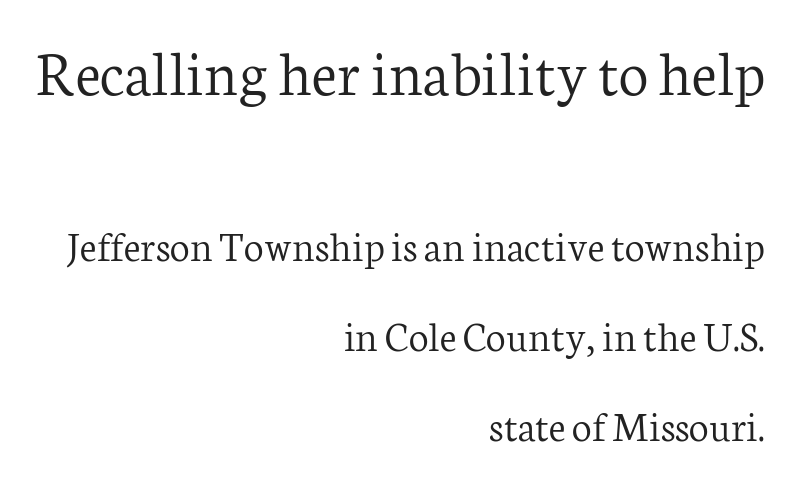
The image shows 66 px light serif type, upright; set right-aligned, loose line spacing (2.05x), normal letter spacing, not underlined; the first (top) block is 1.5x larger; low stroke contrast and a medium x-height.
